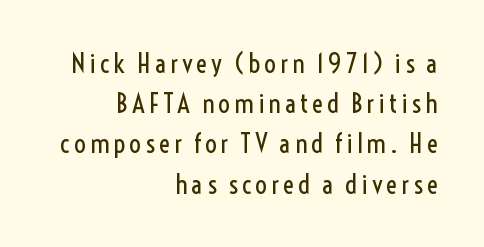
The image shows 27 px text type, upright; set right-aligned, normal line spacing (1.49x), not underlined.
